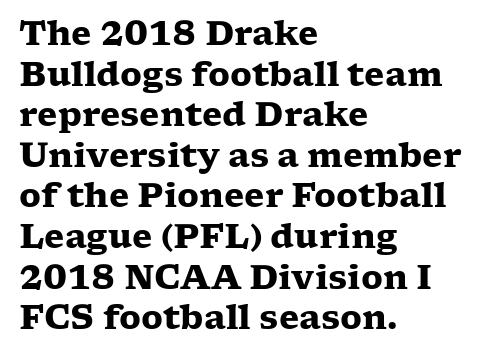
The image shows 33 px heavy, wide serif type, upright; set left-aligned, line spacing 1.23x, normal letter spacing, not underlined; low stroke contrast and a medium x-height.
